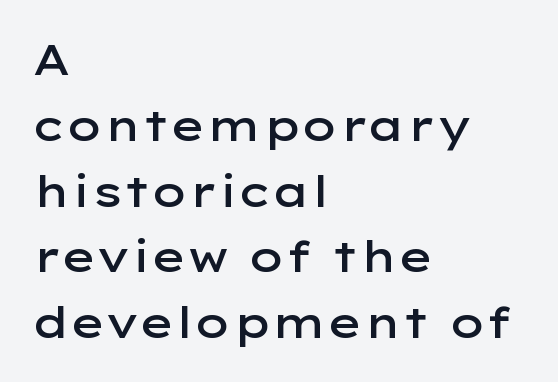
The image shows 43 px semibold, wide sans-serif type, upright; set left-aligned, normal line spacing (1.53x), normal letter spacing, not underlined; low stroke contrast and a medium x-height.
